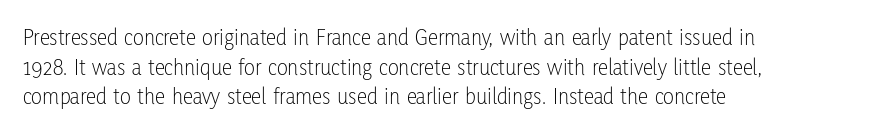
The lines sit at an ordinary, default distance from one another. The rag falls on the right side of this text block. The characters are drawn with everyday or finer stroke widths. Descender tails drop into unmarked territory.
